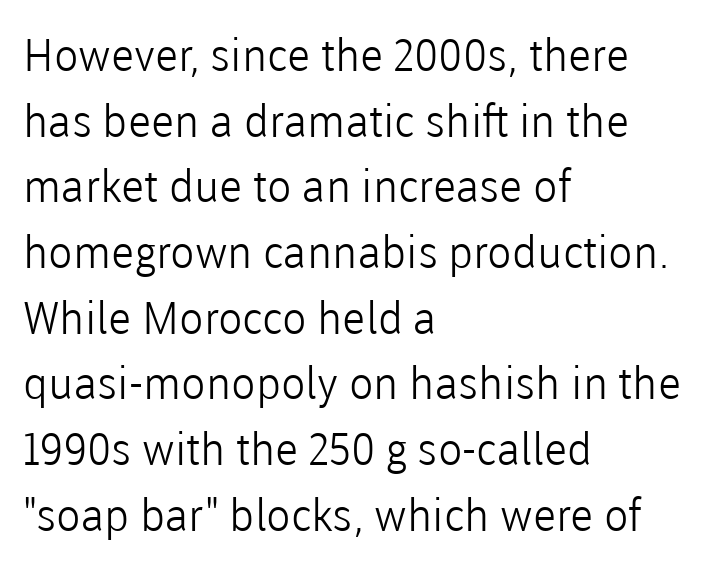
{"serif": "no", "italic": "no", "bold": "no", "weight": "light", "width": "normal", "stroke_contrast": "low", "x_height": "medium", "monospaced": "no", "underline": "no", "align": "left", "line_spacing": "normal", "line_spacing_ratio": 1.46, "letter_spacing": "normal", "letter_spacing_em": 0.0, "glyph_px": 45}
